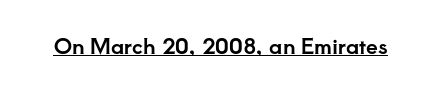
Q: Is the text italic (slanted)? A: No, it is upright.
Q: Is the text underlined? A: Yes.
Q: Is the spacing between letters normal or unusually wide? A: Normal.
